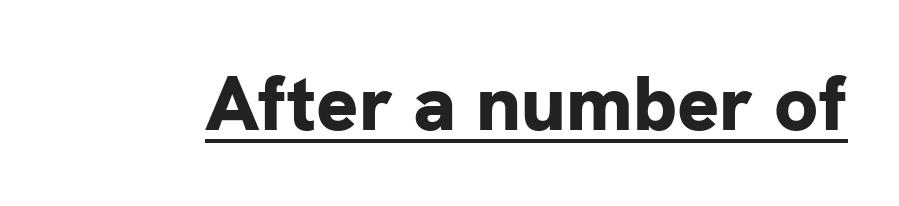
The letters carry no serifs — their stems end cleanly without finishing strokes. This sample has the flowing, uneven cadence of proportional lettering. Heft: maximum for text — a bold. Looks like someone drew a line under every word here. A roman cut, with each character standing at attention. In terms of letterspacing, this is plain default setting.
